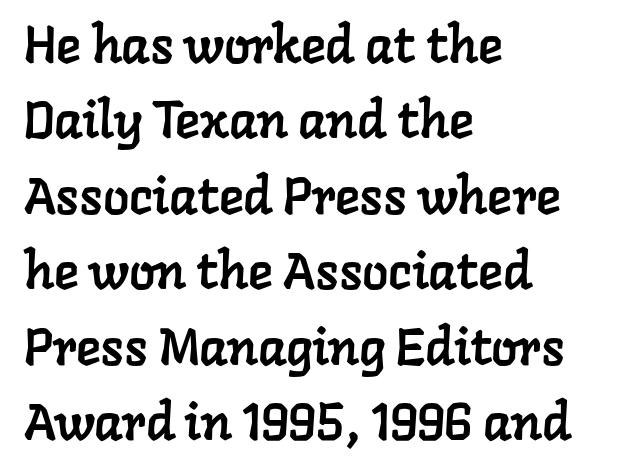
Q: Is the typeface a serif or a sans-serif typeface? A: Serif.
Q: Is the text underlined? A: No.
Q: How is the paragraph aligned? A: Left-aligned.
Q: Is the spacing between letters normal or unusually wide? A: Normal.
Q: Is the spacing between lines tight, normal or loose? A: Normal.
Q: Width (condensed, normal, or wide)? A: Normal.
Q: Stroke contrast? A: Low.
Q: x-height? A: Medium.
Q: Monospaced? A: No.
